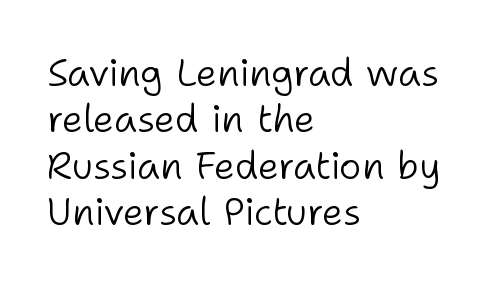
The type is set solid horizontally, with unmodified tracking. The rendering anchors every line to the left-hand side. Each row of text sits above clean, open space. Note: no serifs on the glyphs.
